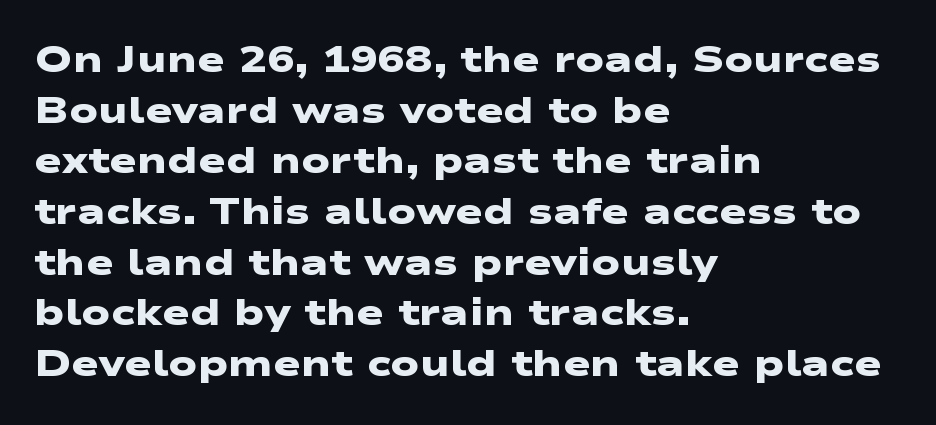
Line spacing here is normal. Horizontally, the lines are justified to the leading edge only. The passage shown has conventional tracking throughout. Heavy-handed strokes throughout: this text is bold.
